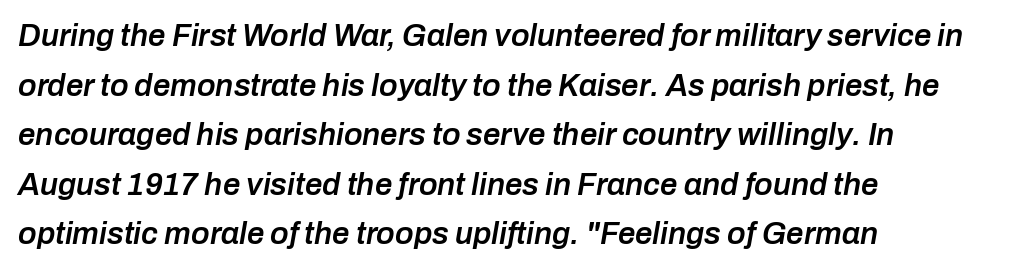
The line texture is even and compact thanks to regular tracking. The passage shown is not underscored anywhere. Line starts are locked; line ends wander. This block has exactly the height ordinary leading produces.
